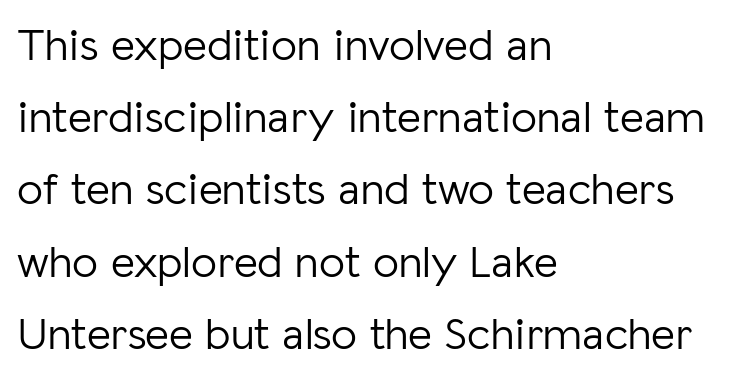
{"serif": "no", "italic": "no", "bold": "no", "weight": "light", "width": "normal", "stroke_contrast": "low", "x_height": "medium", "monospaced": "no", "underline": "no", "align": "left", "line_spacing": "normal", "line_spacing_ratio": 1.57, "letter_spacing": "normal", "letter_spacing_em": 0.0, "glyph_px": 46}
